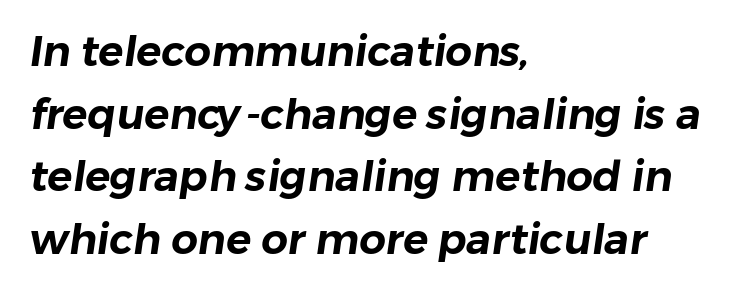
{"serif": "no", "width": "normal", "stroke_contrast": "low", "x_height": "medium", "monospaced": "no", "underline": "no", "align": "left", "line_spacing": "normal", "line_spacing_ratio": 1.49, "letter_spacing": "normal", "letter_spacing_em": 0.0, "glyph_px": 42}
